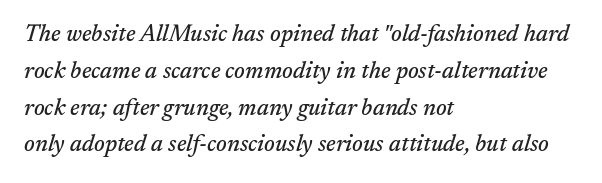
The image shows 23 px text type, italic (leaning right); set left-aligned, normal line spacing (1.6x), normal letter spacing, not underlined.
